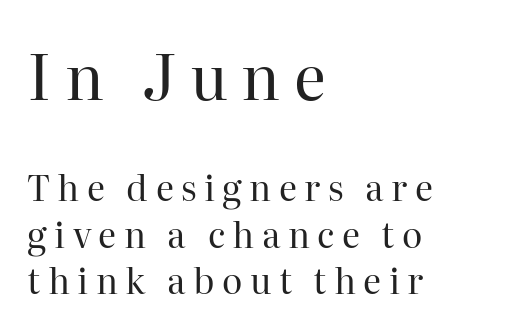
{"serif": "yes", "italic": "no", "bold": "no", "weight": "regular", "width": "normal", "stroke_contrast": "high", "x_height": "medium", "monospaced": "no", "underline": "no", "align": "left", "line_spacing": "normal", "line_spacing_ratio": 1.33, "letter_spacing": "wide", "letter_spacing_em": 0.21, "larger_block": "first", "size_ratio": 1.77, "glyph_px": 62}
